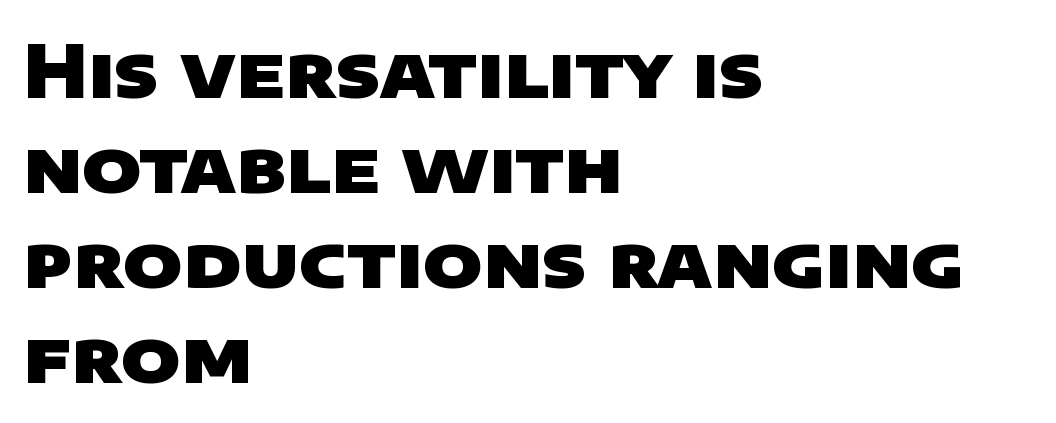
Q: Is the text bold? A: Yes.
Q: Is the typeface a serif or a sans-serif typeface? A: Sans-serif.
Q: Is the text underlined? A: No.
Q: How is the paragraph aligned? A: Left-aligned.
Q: Is the spacing between letters normal or unusually wide? A: Normal.
Q: Is the spacing between lines tight, normal or loose? A: Normal.
Q: Width (condensed, normal, or wide)? A: Wide.
Q: Stroke contrast? A: Low.
Q: x-height? A: Large.
Q: Monospaced? A: No.
